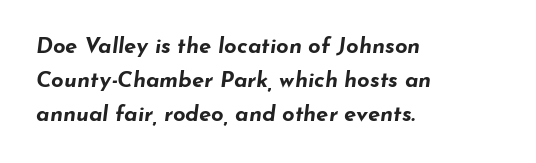
The image shows 22 px bold type, italic (leaning right); set left-aligned, normal line spacing (1.54x), normal letter spacing, not underlined.
